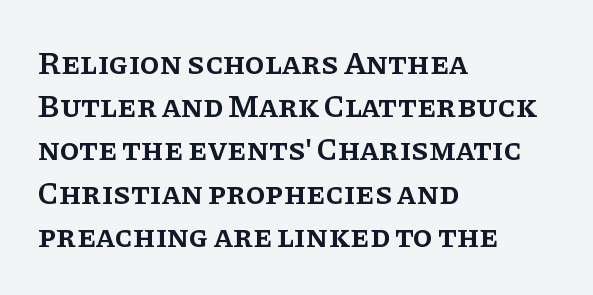
The image shows 32 px semibold serif type, upright; set left-aligned, normal line spacing (1.35x), normal letter spacing, not underlined; low stroke contrast and a large x-height.
